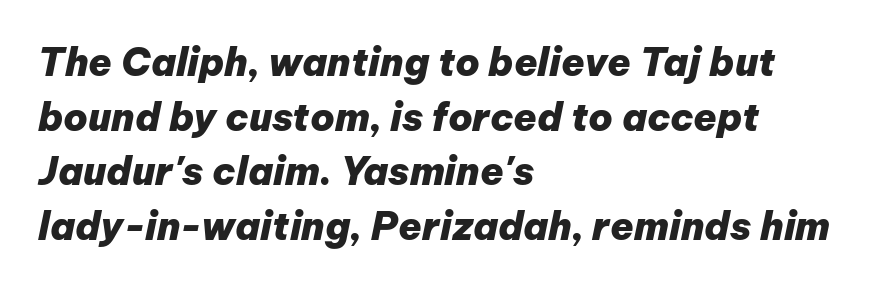
{"italic": "yes", "lean": "right", "slant_degrees": 12, "bold": "yes", "weight": "heavy", "width": "normal", "stroke_contrast": "low", "x_height": "medium", "monospaced": "no", "underline": "no", "align": "left", "line_spacing": "normal", "line_spacing_ratio": 1.44, "letter_spacing": "normal", "letter_spacing_em": 0.0, "glyph_px": 38}
